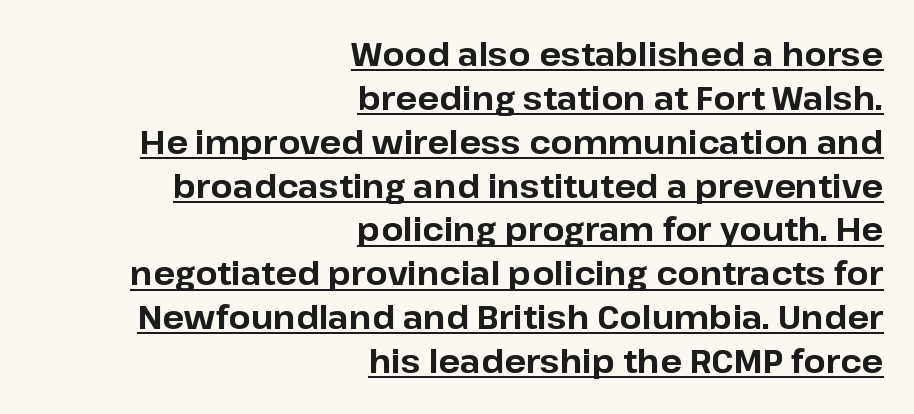
Q: Is the text bold? A: Yes.
Q: Is the text italic (slanted)? A: No, it is upright.
Q: Is the typeface a serif or a sans-serif typeface? A: Sans-serif.
Q: Is the text underlined? A: Yes.
Q: How is the paragraph aligned? A: Right-aligned.
Q: Is the spacing between letters normal or unusually wide? A: Normal.
Q: Is the spacing between lines tight, normal or loose? A: Normal.
Q: Width (condensed, normal, or wide)? A: Normal.
Q: Stroke contrast? A: Low.
Q: x-height? A: Medium.
Q: Monospaced? A: No.
